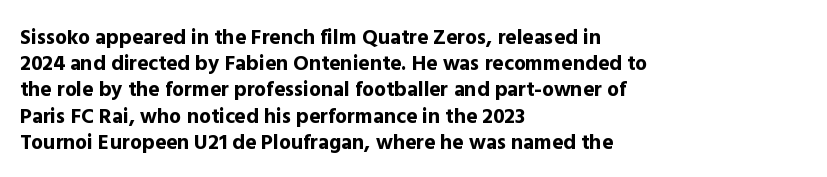
Does the weight exceed regular? Yes, all the way to bold. A typesetter would mark this as roman, not italic. The glyphs are unaccompanied by any horizontal stroke below them. Interline gaps are of average width in this sample. The horizontal fit of the characters is conventional and even.
